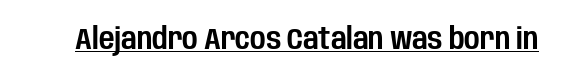
{"serif": "no", "italic": "no", "width": "condensed", "stroke_contrast": "low", "x_height": "large", "monospaced": "no", "underline": "yes", "letter_spacing": "normal", "letter_spacing_em": 0.0, "glyph_px": 30}
